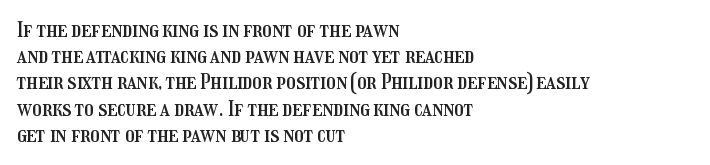
A typesetter would call this leading conventional body-copy spacing. Upright lettering throughout. This rendering uses left alignment, leaving the right contour irregular. The letterforms sit shoulder to shoulder at normal distance. Decoration check: the copy has no underline.
